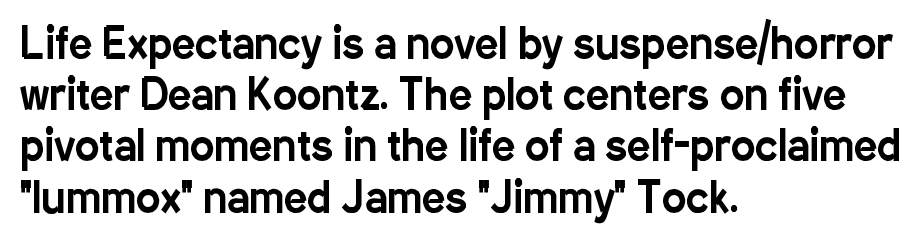
The image shows 41 px condensed sans-serif type, upright; set left-aligned, normal line spacing (1.25x), normal letter spacing, not underlined; low stroke contrast and a medium x-height.
